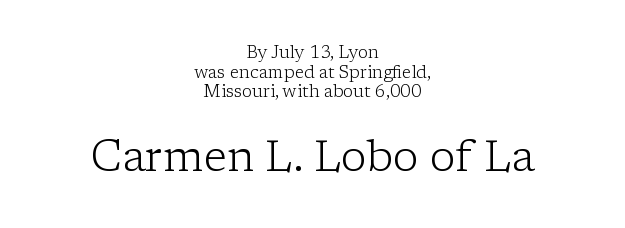
Q: Is the text bold? A: No.
Q: Is the text italic (slanted)? A: No, it is upright.
Q: Is the typeface a serif or a sans-serif typeface? A: Serif.
Q: Is the text underlined? A: No.
Q: How is the paragraph aligned? A: Centered.
Q: Is the spacing between letters normal or unusually wide? A: Normal.
Q: Which block of text is set in a larger size, the first (top) or the second (bottom)? A: The second (bottom) one.
Q: Width (condensed, normal, or wide)? A: Normal.
Q: Stroke contrast? A: Low.
Q: x-height? A: Medium.
Q: Monospaced? A: No.
